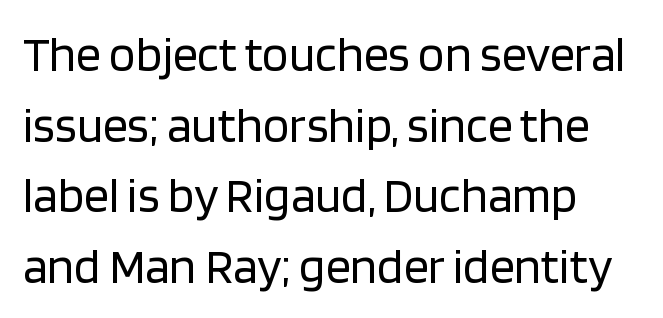
{"serif": "no", "italic": "no", "bold": "no", "weight": "regular", "width": "normal", "stroke_contrast": "low", "x_height": "large", "monospaced": "no", "underline": "no", "align": "left", "line_spacing": "normal", "line_spacing_ratio": 1.44, "letter_spacing": "normal", "letter_spacing_em": 0.0, "glyph_px": 49}
